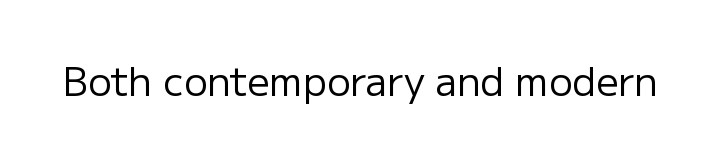
Q: Is the text bold? A: No.
Q: Is the text italic (slanted)? A: No, it is upright.
Q: Is the typeface a serif or a sans-serif typeface? A: Sans-serif.
Q: Is the text underlined? A: No.
Q: Is the spacing between letters normal or unusually wide? A: Normal.
Q: Width (condensed, normal, or wide)? A: Normal.
Q: Stroke contrast? A: Low.
Q: x-height? A: Medium.
Q: Monospaced? A: No.
